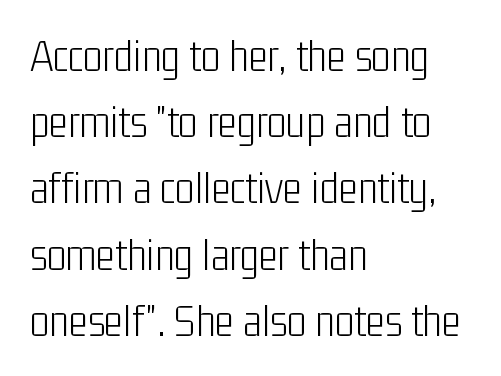
{"serif": "no", "italic": "no", "bold": "no", "weight": "light", "width": "condensed", "stroke_contrast": "low", "x_height": "medium", "monospaced": "no", "underline": "no", "align": "left", "line_spacing": "normal", "line_spacing_ratio": 1.44, "letter_spacing": "normal", "letter_spacing_em": 0.0, "glyph_px": 46}
